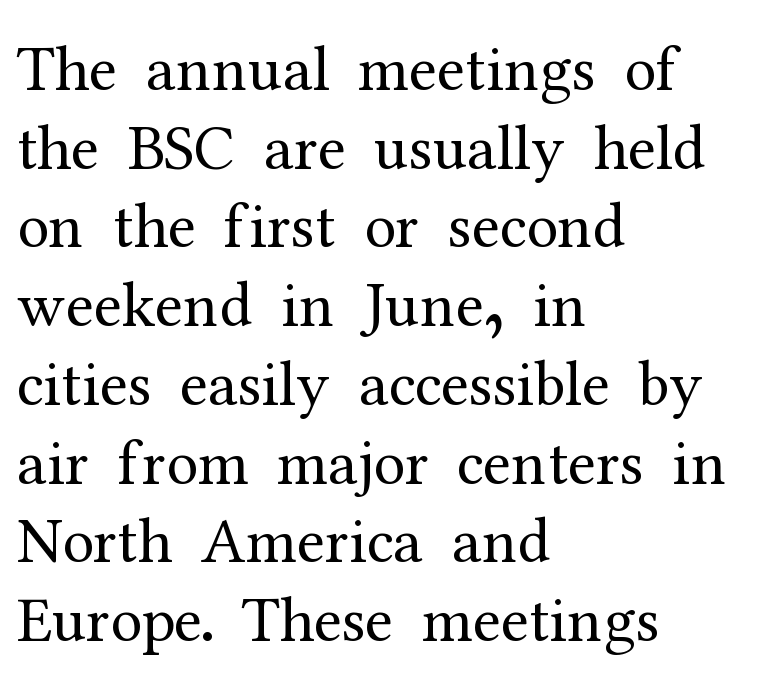
{"serif": "yes", "italic": "no", "bold": "no", "weight": "regular", "width": "normal", "stroke_contrast": "medium", "x_height": "medium", "monospaced": "no", "underline": "no", "align": "left", "line_spacing_ratio": 1.23, "letter_spacing": "normal", "letter_spacing_em": 0.0, "glyph_px": 64}
